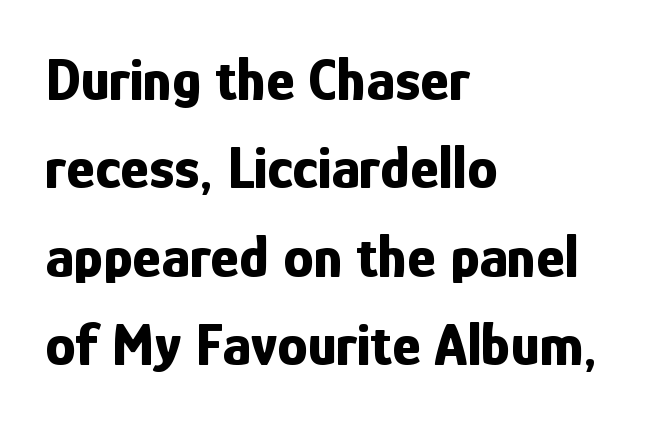
{"serif": "no", "italic": "no", "bold": "yes", "weight": "bold", "width": "condensed", "stroke_contrast": "low", "x_height": "medium", "monospaced": "no", "underline": "no", "align": "left", "line_spacing": "normal", "line_spacing_ratio": 1.45, "letter_spacing": "normal", "letter_spacing_em": 0.0, "glyph_px": 61}
